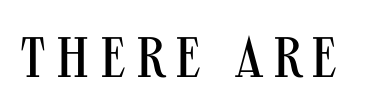
Posture: straight, roman, zero tilt. Varying glyph widths throughout — classic text-font behaviour. The typeface has the unassuming heft of standard copy or less. Note: no serifs on the glyphs.
